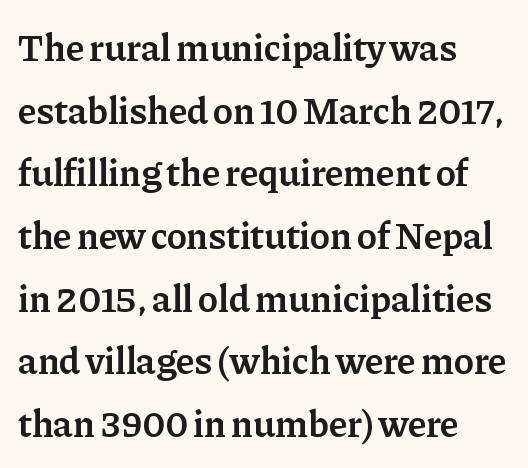
{"serif": "yes", "italic": "no", "bold": "semi", "weight": "semibold", "width": "normal", "stroke_contrast": "low", "x_height": "medium", "monospaced": "no", "underline": "no", "align": "left", "line_spacing": "normal", "line_spacing_ratio": 1.65, "letter_spacing": "normal", "letter_spacing_em": 0.0, "glyph_px": 38}
